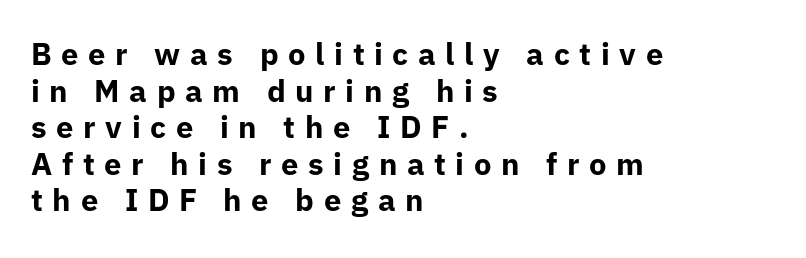
Quick note: underline off. These lines are set flush left with a ragged right edge. In terms of posture, this sample is upright. Spacing verdict: proportional, widths tailored to each character.
